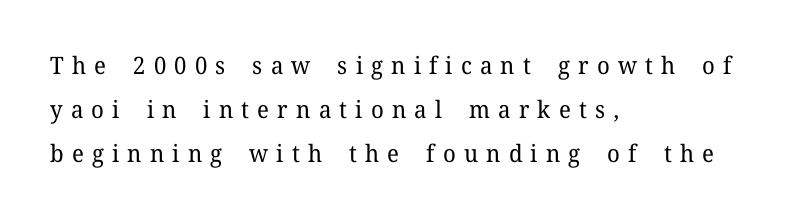
Q: Is the text bold? A: No.
Q: Is the text italic (slanted)? A: No, it is upright.
Q: Is the text underlined? A: No.
Q: How is the paragraph aligned? A: Left-aligned.
Q: Is the spacing between letters normal or unusually wide? A: Unusually wide.
